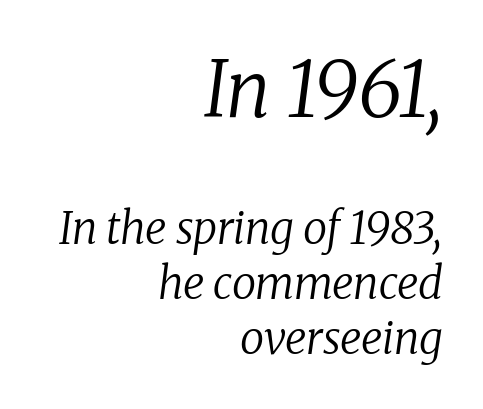
{"serif": "yes", "italic": "yes", "lean": "right", "slant_degrees": 8, "bold": "no", "weight": "regular", "width": "normal", "stroke_contrast": "low", "x_height": "medium", "monospaced": "no", "underline": "no", "align": "right", "line_spacing": "normal", "line_spacing_ratio": 1.26, "letter_spacing": "normal", "letter_spacing_em": 0.0, "larger_block": "first", "size_ratio": 1.75, "glyph_px": 77}
